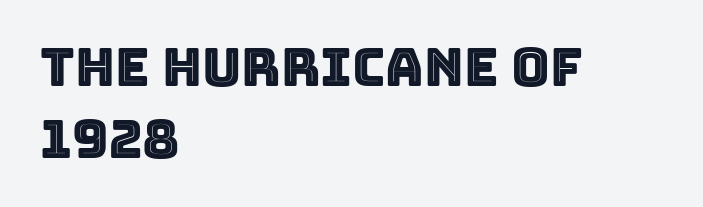
The image shows 53 px text type, upright; set left-aligned, normal line spacing (1.36x), normal letter spacing, not underlined; a large x-height.
